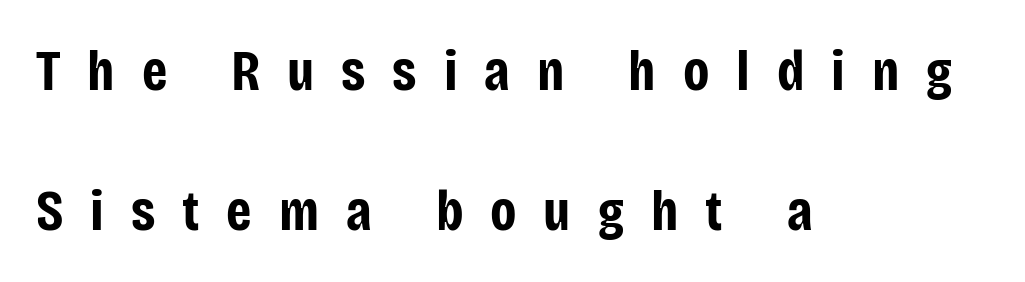
The image shows 57 px bold, condensed sans-serif type, upright; set left-aligned, loose line spacing (2.45x), unusually wide letter spacing (+0.47 em), not underlined; low stroke contrast and a large x-height.
